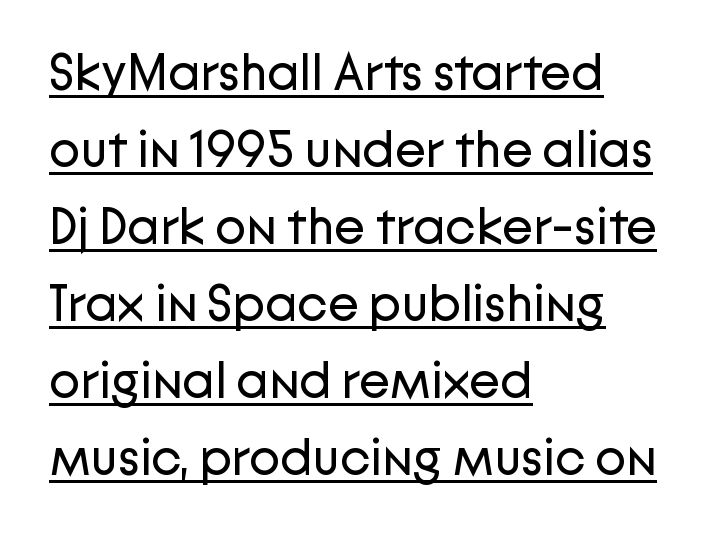
The image shows 51 px regular-weight sans-serif type, upright; set left-aligned, normal line spacing (1.51x), normal letter spacing, underlined; low stroke contrast and a medium x-height.
